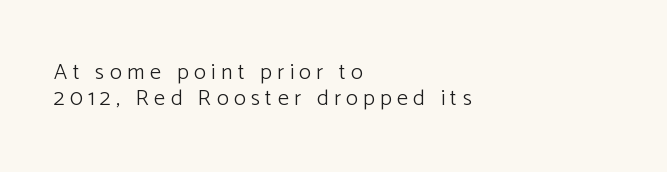
Q: Is the text bold? A: No.
Q: Is the text italic (slanted)? A: No, it is upright.
Q: Is the text underlined? A: No.
Q: How is the paragraph aligned? A: Left-aligned.
Q: Is the spacing between letters normal or unusually wide? A: Unusually wide.
